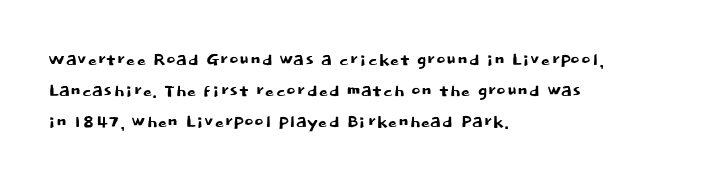
The image shows 23 px text type, upright; set left-aligned, normal line spacing (1.34x), normal letter spacing, not underlined.
